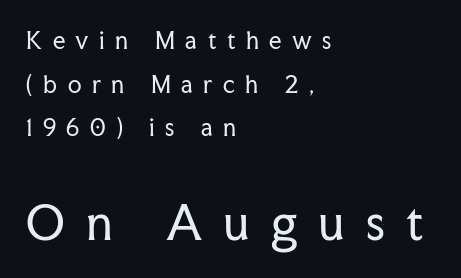
Yep, those are serifs on the letters. The face used here is proportionally spaced, like ordinary book or web type. Words appear elongated and porous because spacing is wide. The compositor pushed each line to the left boundary. Honestly, the rows look like they've been pulled way apart. Here the second block reads like a headline and the first like body copy.
